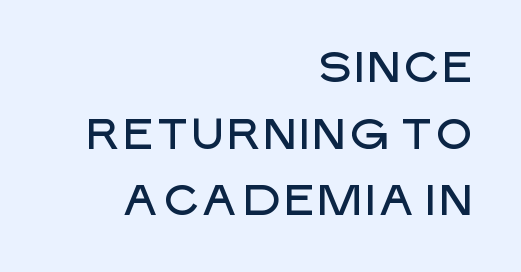
Font category for this specimen: sans-serif. Default kerning and tracking; the words read as compact shapes. Does the leading feel generous? No, just average. In CSS terms this would be text-align: right.
